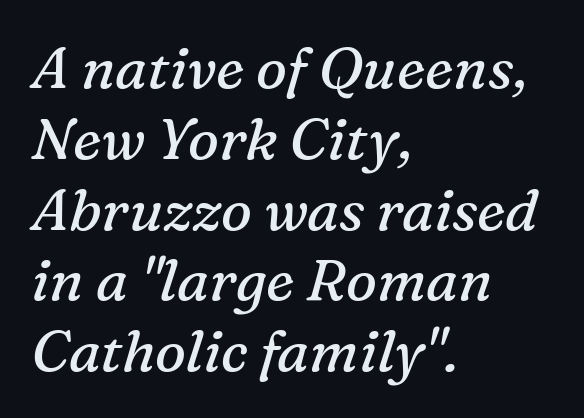
Q: Is the text bold? A: No.
Q: Is the text italic (slanted)? A: Yes, it leans right by about 16 degrees.
Q: Is the typeface a serif or a sans-serif typeface? A: Serif.
Q: Is the text underlined? A: No.
Q: How is the paragraph aligned? A: Left-aligned.
Q: Is the spacing between letters normal or unusually wide? A: Normal.
Q: Width (condensed, normal, or wide)? A: Normal.
Q: Stroke contrast? A: Medium.
Q: x-height? A: Medium.
Q: Monospaced? A: No.
